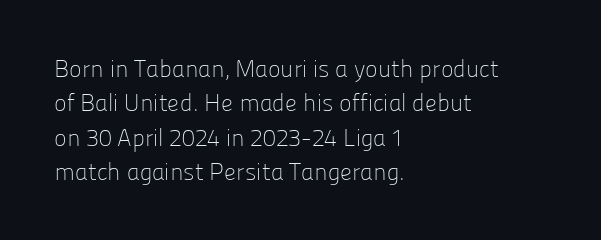
Q: Is the text bold? A: No.
Q: Is the text italic (slanted)? A: No, it is upright.
Q: Is the text underlined? A: No.
Q: How is the paragraph aligned? A: Left-aligned.
Q: Is the spacing between letters normal or unusually wide? A: Normal.
Q: Is the spacing between lines tight, normal or loose? A: Normal.
